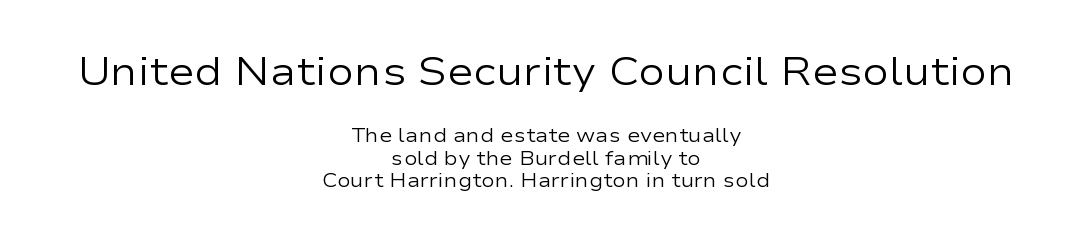
{"serif": "no", "italic": "no", "bold": "no", "weight": "regular", "width": "wide", "stroke_contrast": "low", "x_height": "medium", "monospaced": "no", "underline": "no", "align": "center", "line_spacing": "tight", "line_spacing_ratio": 1.13, "letter_spacing": "normal", "letter_spacing_em": 0.0, "larger_block": "first", "size_ratio": 2.0, "glyph_px": 40}
